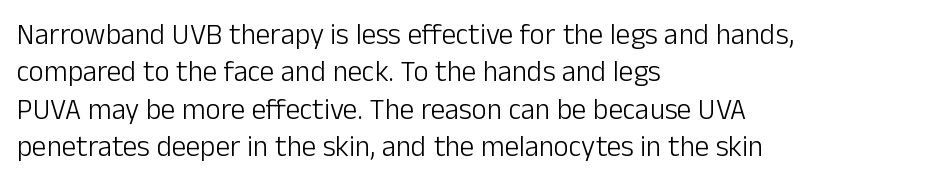
The image shows 29 px light sans-serif type, upright; set left-aligned, normal line spacing (1.29x), normal letter spacing, not underlined; low stroke contrast and a medium x-height.
